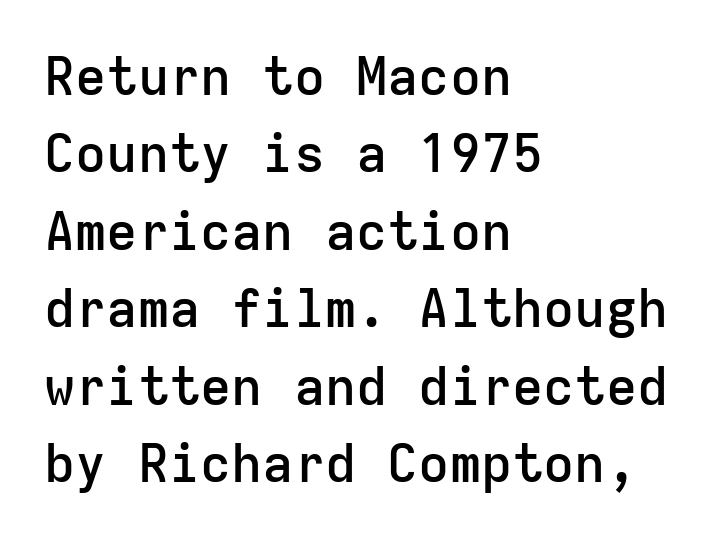
The image shows 52 px semibold sans-serif type, upright, monospaced; set left-aligned, normal line spacing (1.49x), normal letter spacing, not underlined; low stroke contrast and a medium x-height.
